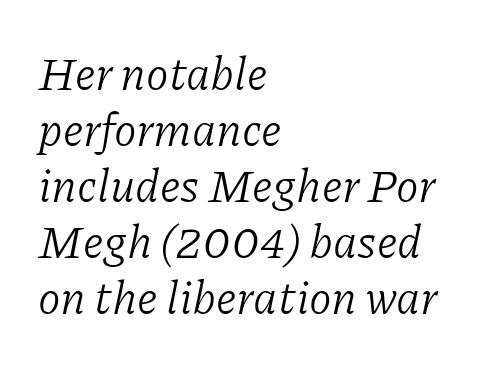
The image shows 46 px light serif type, italic (leaning right); set left-aligned, line spacing 1.22x, normal letter spacing, not underlined; low stroke contrast and a medium x-height.
